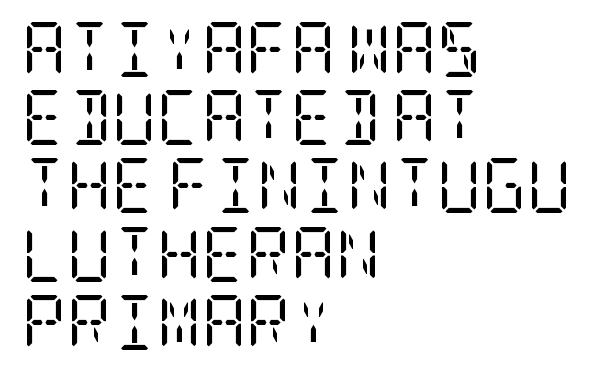
Q: Is the text bold? A: No.
Q: Is the text italic (slanted)? A: No, it is upright.
Q: Is the typeface a serif or a sans-serif typeface? A: Serif.
Q: Is the text underlined? A: No.
Q: How is the paragraph aligned? A: Left-aligned.
Q: Is the spacing between letters normal or unusually wide? A: Normal.
Q: Width (condensed, normal, or wide)? A: Condensed.
Q: Stroke contrast? A: Low.
Q: x-height? A: Large.
